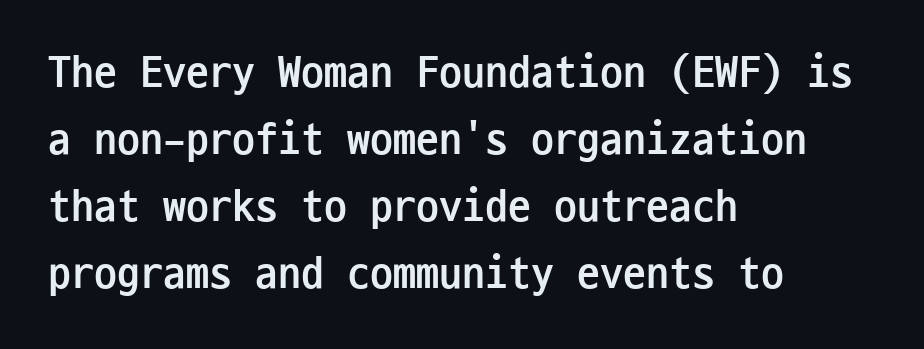
{"serif": "no", "italic": "no", "bold": "yes", "weight": "semibold", "width": "condensed", "stroke_contrast": "low", "x_height": "medium", "monospaced": "yes", "underline": "no", "align": "left", "line_spacing": "normal", "line_spacing_ratio": 1.46, "letter_spacing": "normal", "letter_spacing_em": 0.0, "glyph_px": 46}
